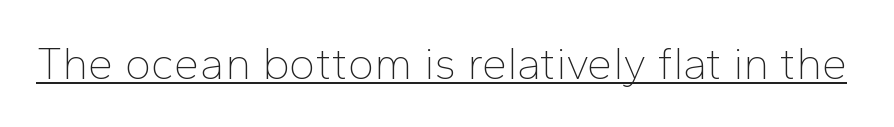
The image shows 45 px thin sans-serif type, upright; set normal letter spacing, underlined; low stroke contrast and a medium x-height.
